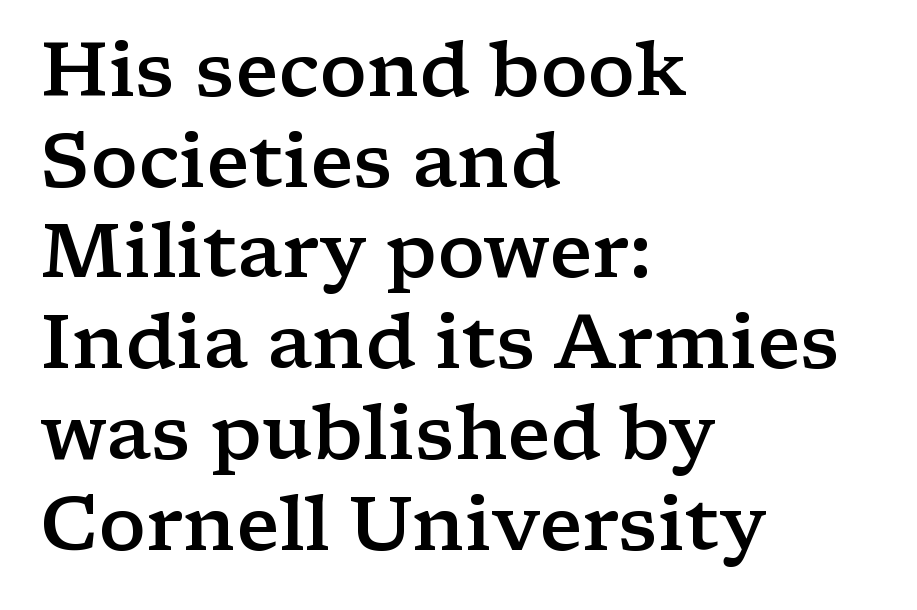
The image shows 75 px semibold, wide serif type, upright; set left-aligned, line spacing 1.21x, normal letter spacing, not underlined; low stroke contrast and a medium x-height.
